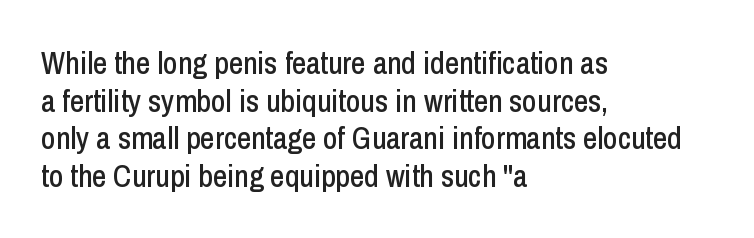
{"serif": "no", "italic": "no", "width": "condensed", "stroke_contrast": "low", "x_height": "medium", "monospaced": "no", "underline": "no", "align": "left", "line_spacing_ratio": 1.21, "letter_spacing": "normal", "letter_spacing_em": 0.0, "glyph_px": 31}
